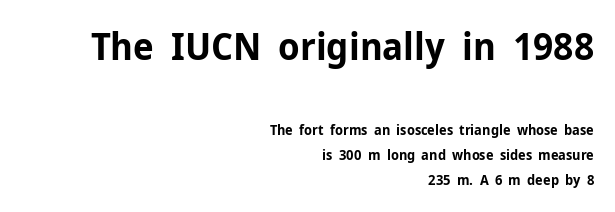
The image shows 38 px bold sans-serif type, upright; set right-aligned, line spacing 1.8x, normal letter spacing, not underlined; the first (top) block is 2.71x larger; low stroke contrast and a medium x-height.
